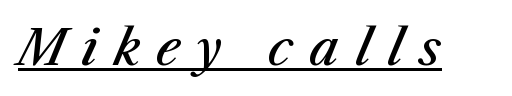
Q: Is the text bold? A: Semi-bold.
Q: Is the text italic (slanted)? A: Yes, it leans right by about 23 degrees.
Q: Is the text underlined? A: Yes.
Q: Is the spacing between letters normal or unusually wide? A: Unusually wide.
Q: Width (condensed, normal, or wide)? A: Normal.
Q: Stroke contrast? A: Medium.
Q: x-height? A: Medium.
Q: Monospaced? A: No.
